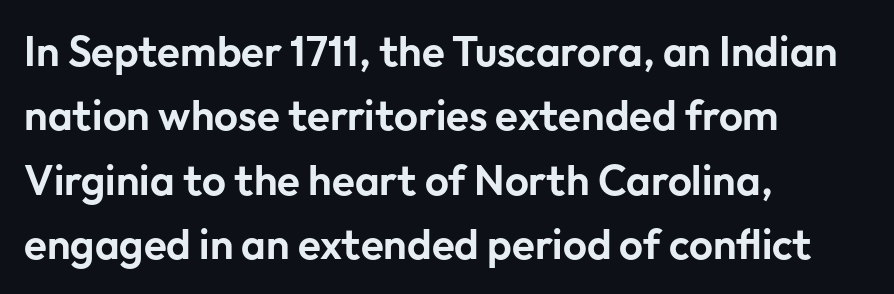
Underline: absent. Is the letter spacing exaggerated? No — it looks like the ordinary default. The line-height multiplier appears to be the usual default. Line beginnings align vertically; line endings do not. Letterform terminals end flat and unadorned throughout the passage. Upright lettering throughout.
